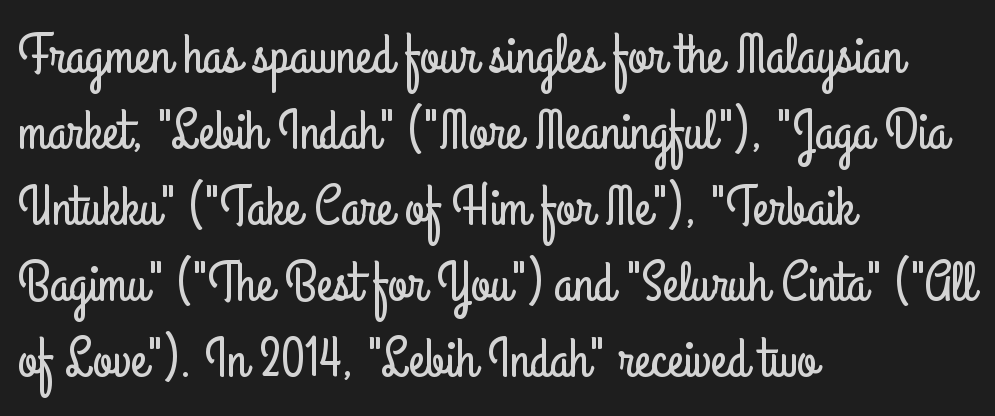
The image shows 55 px condensed sans-serif type; set left-aligned, normal line spacing (1.38x), normal letter spacing, not underlined; low stroke contrast and a small x-height.
